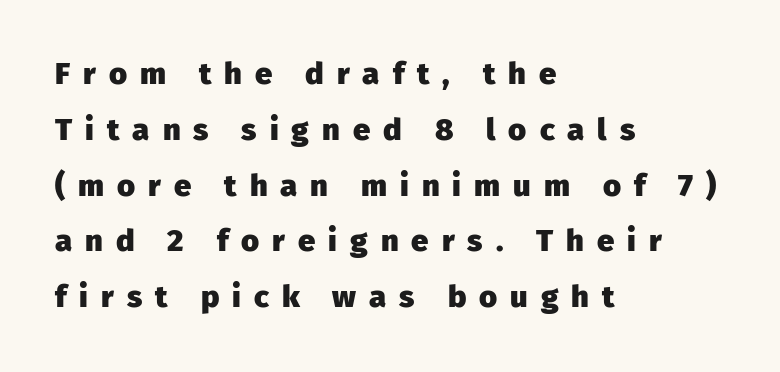
Q: Is the text bold? A: Yes.
Q: Is the text italic (slanted)? A: No, it is upright.
Q: Is the typeface a serif or a sans-serif typeface? A: Sans-serif.
Q: Is the text underlined? A: No.
Q: How is the paragraph aligned? A: Left-aligned.
Q: Is the spacing between letters normal or unusually wide? A: Unusually wide.
Q: Width (condensed, normal, or wide)? A: Normal.
Q: Stroke contrast? A: Low.
Q: x-height? A: Medium.
Q: Monospaced? A: No.
